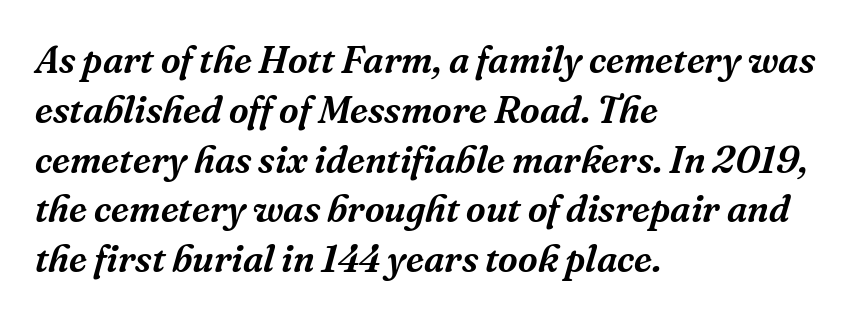
Q: Is the text italic (slanted)? A: Yes, it leans right by about 16 degrees.
Q: Is the typeface a serif or a sans-serif typeface? A: Serif.
Q: Is the text underlined? A: No.
Q: How is the paragraph aligned? A: Left-aligned.
Q: Is the spacing between letters normal or unusually wide? A: Normal.
Q: Is the spacing between lines tight, normal or loose? A: Normal.
Q: Width (condensed, normal, or wide)? A: Normal.
Q: Stroke contrast? A: Medium.
Q: x-height? A: Medium.
Q: Monospaced? A: No.
